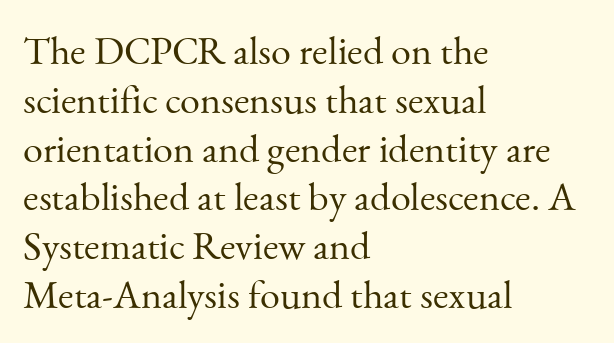
The image shows 40 px light serif type, upright; set left-aligned, line spacing 1.22x, normal letter spacing, not underlined; medium stroke contrast and a small x-height.
